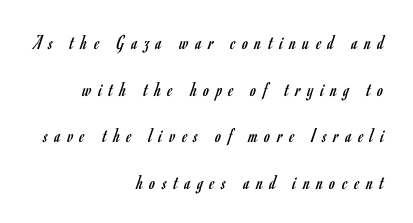
Is this a heavy cut? Hardly; it is regular or lighter. The leading is generous, giving the passage an open texture. A typesetter would call this heavily tracked-out type. The typesetter chose a ragged-left arrangement here. The string is rendered with underlining switched off.
